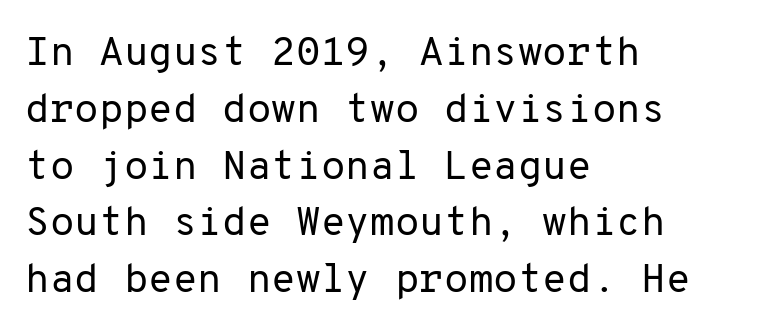
{"serif": "no", "italic": "no", "bold": "no", "weight": "regular", "width": "normal", "stroke_contrast": "low", "x_height": "medium", "monospaced": "yes", "underline": "no", "align": "left", "line_spacing": "normal", "line_spacing_ratio": 1.42, "letter_spacing": "normal", "letter_spacing_em": 0.0, "glyph_px": 40}
